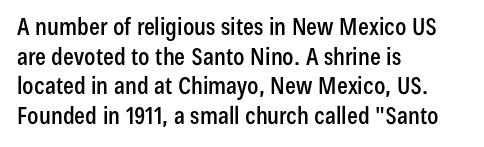
The image shows 24 px text type, upright; set left-aligned, line spacing 1.23x, normal letter spacing, not underlined.
